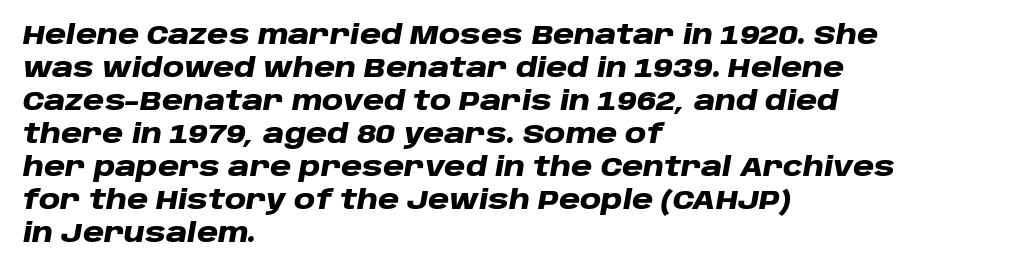
The image shows 26 px bold type, italic (leaning right); set left-aligned, normal line spacing (1.27x), normal letter spacing, not underlined.
